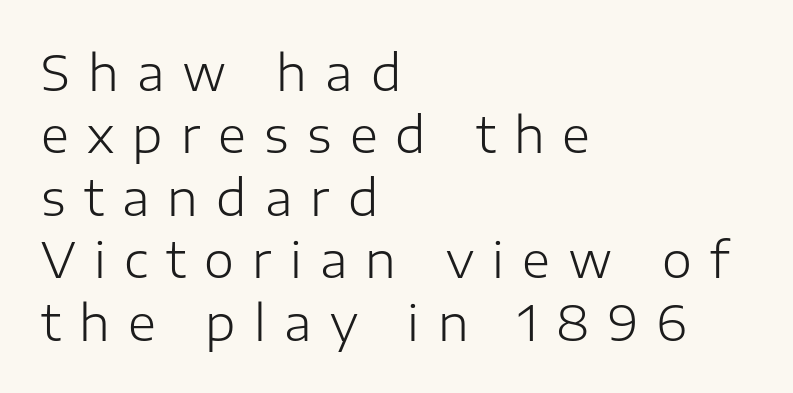
This sample has the flowing, uneven cadence of proportional lettering. No feet cap the strokes, marking this as sans-serif type. Glyph-to-glyph distance is far greater than everyday printed text. The lines are quadded left.
